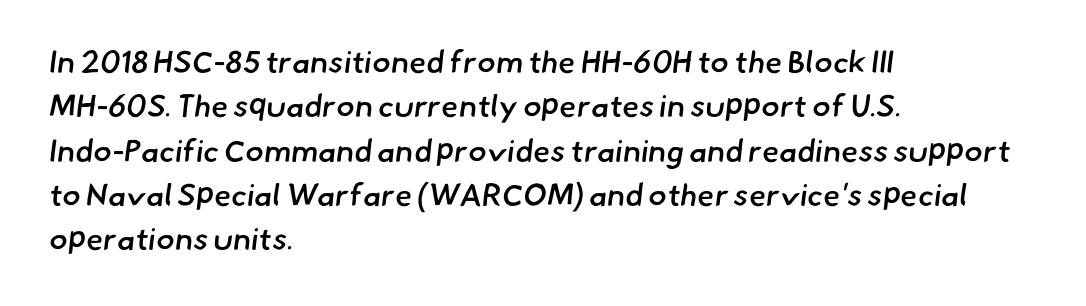
Plain, unruled lines of type. Alignment: flush left. The rendering shows plain stroke endings on the letterforms — a sans-serif design. Students, observe: this is what conventionally led text looks like.
